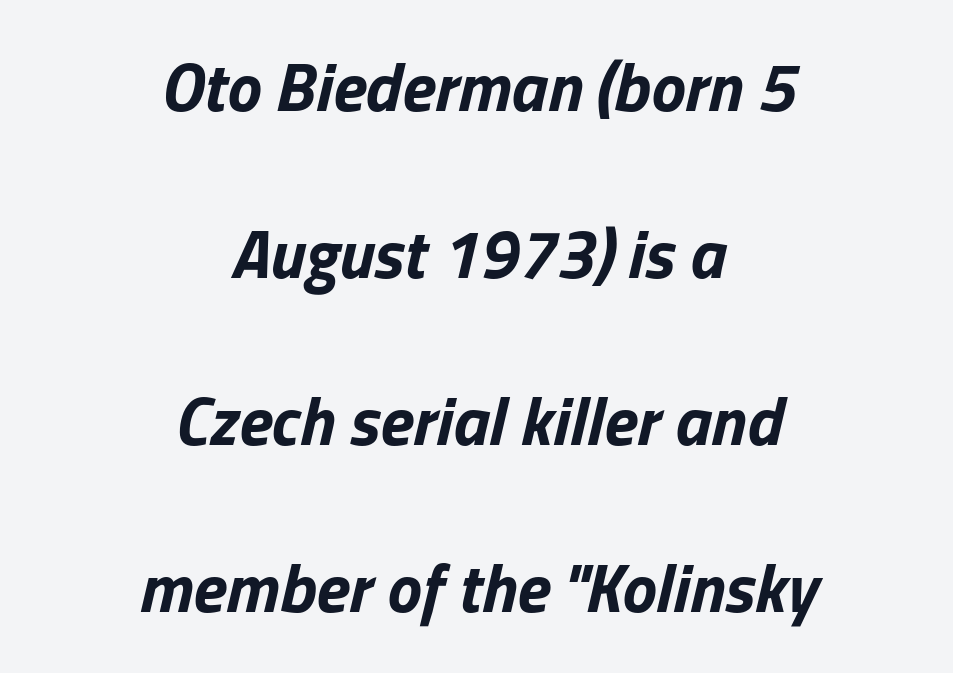
Q: Is the text bold? A: Yes.
Q: Is the text italic (slanted)? A: Yes, it leans right by about 13 degrees.
Q: Is the text underlined? A: No.
Q: How is the paragraph aligned? A: Centered.
Q: Is the spacing between letters normal or unusually wide? A: Normal.
Q: Is the spacing between lines tight, normal or loose? A: Loose.
Q: Width (condensed, normal, or wide)? A: Normal.
Q: Stroke contrast? A: Low.
Q: x-height? A: Medium.
Q: Monospaced? A: No.
